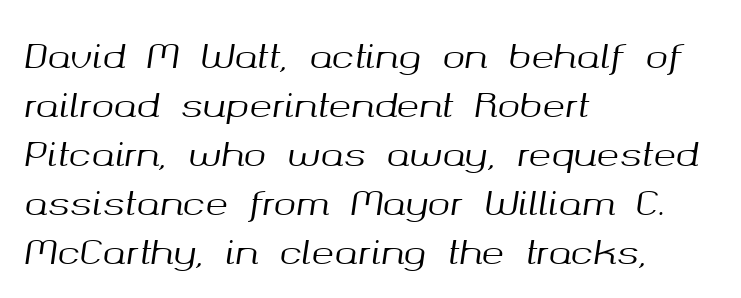
Q: Is the text italic (slanted)? A: Yes, it leans right by about 8 degrees.
Q: Is the text underlined? A: No.
Q: How is the paragraph aligned? A: Left-aligned.
Q: Is the spacing between letters normal or unusually wide? A: Normal.
Q: Is the spacing between lines tight, normal or loose? A: Normal.
Q: Width (condensed, normal, or wide)? A: Normal.
Q: Stroke contrast? A: Medium.
Q: x-height? A: Medium.
Q: Monospaced? A: No.
